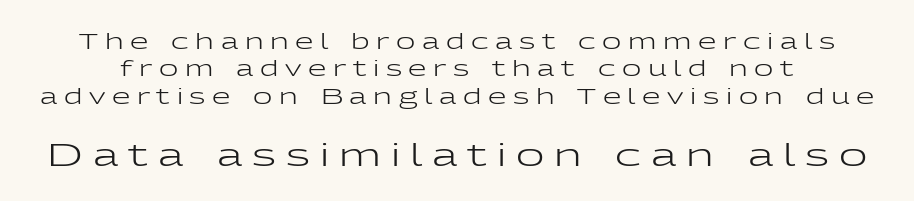
{"serif": "no", "italic": "no", "bold": "no", "weight": "regular", "width": "wide", "stroke_contrast": "low", "x_height": "medium", "monospaced": "no", "underline": "no", "line_spacing": "normal", "line_spacing_ratio": 1.3, "letter_spacing": "wide", "letter_spacing_em": 0.32, "larger_block": "second", "size_ratio": 1.48, "glyph_px": 31}
